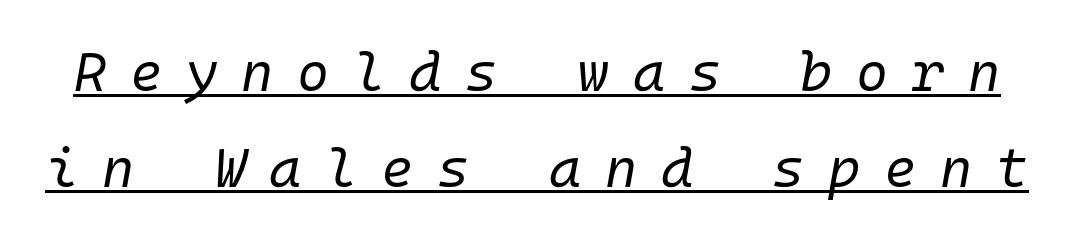
Q: Is the text bold? A: No.
Q: Is the text italic (slanted)? A: Yes, it leans right by about 10 degrees.
Q: Is the text underlined? A: Yes.
Q: Is the spacing between letters normal or unusually wide? A: Unusually wide.
Q: Width (condensed, normal, or wide)? A: Normal.
Q: Stroke contrast? A: Low.
Q: x-height? A: Medium.
Q: Monospaced? A: Yes.
